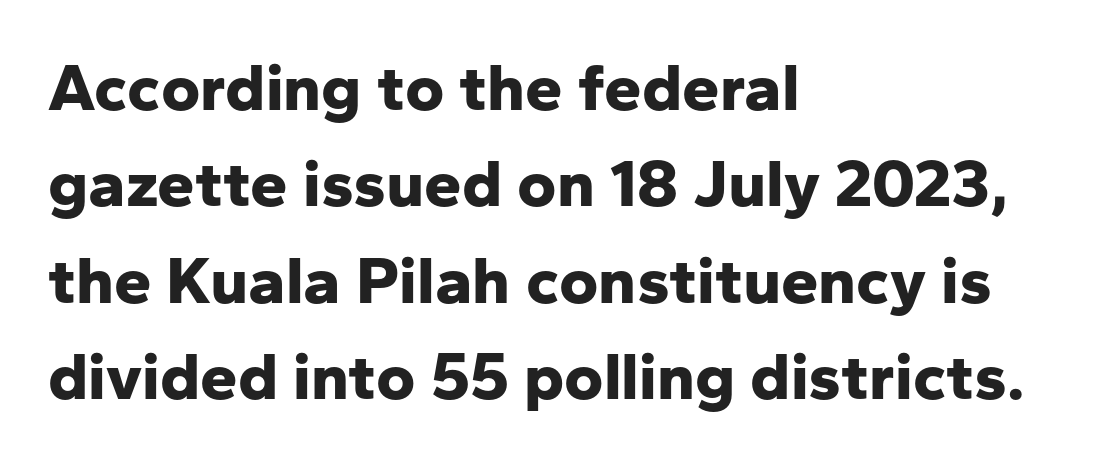
The gap between lines stays unmarked. How would I describe the line gaps? Plain and ordinary. These lines are composed in type without serifs. Varying glyph widths throughout — classic text-font behaviour.
